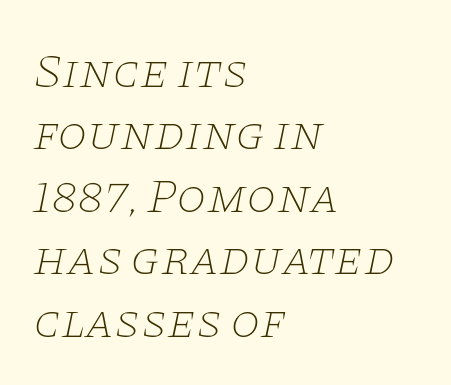
Q: Is the text bold? A: No.
Q: Is the text italic (slanted)? A: Yes, it leans right by about 11 degrees.
Q: Is the typeface a serif or a sans-serif typeface? A: Serif.
Q: Is the text underlined? A: No.
Q: How is the paragraph aligned? A: Left-aligned.
Q: Is the spacing between letters normal or unusually wide? A: Normal.
Q: Is the spacing between lines tight, normal or loose? A: Normal.
Q: Width (condensed, normal, or wide)? A: Wide.
Q: Stroke contrast? A: Low.
Q: x-height? A: Large.
Q: Monospaced? A: No.
